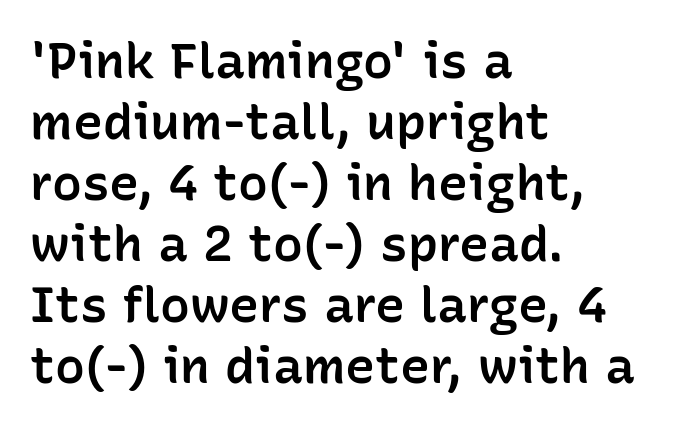
The image shows 50 px semibold sans-serif type, upright; set left-aligned, line spacing 1.22x, normal letter spacing, not underlined; low stroke contrast and a medium x-height.
